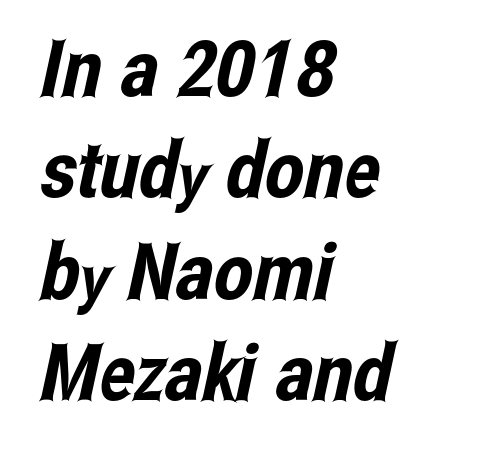
{"serif": "no", "width": "condensed", "stroke_contrast": "low", "x_height": "medium", "monospaced": "no", "underline": "no", "align": "left", "line_spacing": "normal", "line_spacing_ratio": 1.3, "letter_spacing": "normal", "letter_spacing_em": 0.0, "glyph_px": 78}
